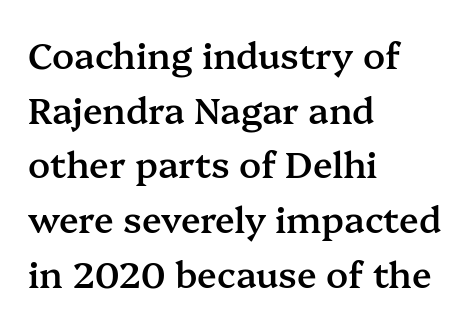
Q: Is the text bold? A: Semi-bold.
Q: Is the text italic (slanted)? A: No, it is upright.
Q: Is the typeface a serif or a sans-serif typeface? A: Serif.
Q: Is the text underlined? A: No.
Q: How is the paragraph aligned? A: Left-aligned.
Q: Is the spacing between letters normal or unusually wide? A: Normal.
Q: Is the spacing between lines tight, normal or loose? A: Normal.
Q: Width (condensed, normal, or wide)? A: Normal.
Q: Stroke contrast? A: Medium.
Q: x-height? A: Medium.
Q: Monospaced? A: No.
